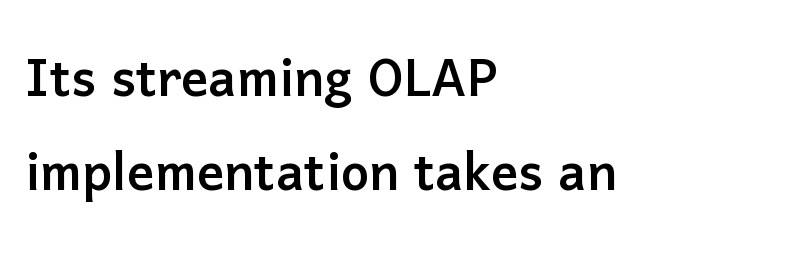
The line-height multiplier appears to be the usual default. Beneath every word, the page is bare. Italic: no, the glyphs are upright roman. You can tell from the bare stems that sans-serif type was used. Layout note: lines flush left.
